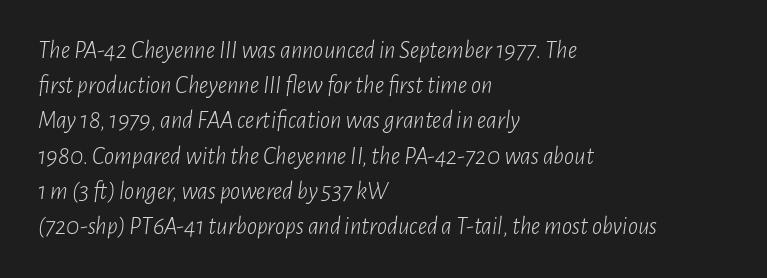
Q: Is the text bold? A: No.
Q: Is the text italic (slanted)? A: Yes, it leans right by about 7 degrees.
Q: Is the text underlined? A: No.
Q: How is the paragraph aligned? A: Left-aligned.
Q: Is the spacing between letters normal or unusually wide? A: Normal.
Q: Is the spacing between lines tight, normal or loose? A: Normal.
